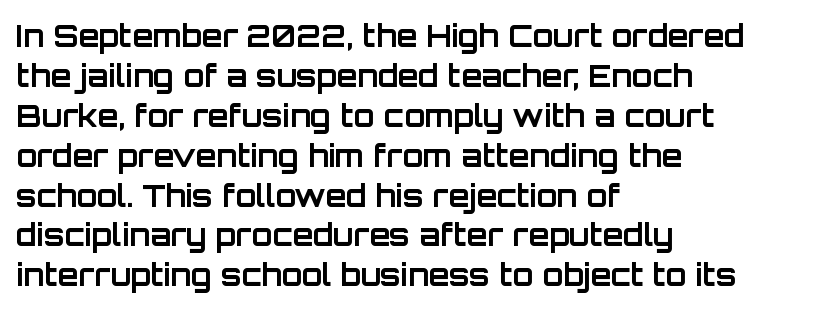
Q: Is the text bold? A: Yes.
Q: Is the text italic (slanted)? A: No, it is upright.
Q: Is the typeface a serif or a sans-serif typeface? A: Sans-serif.
Q: Is the text underlined? A: No.
Q: How is the paragraph aligned? A: Left-aligned.
Q: Is the spacing between letters normal or unusually wide? A: Normal.
Q: Is the spacing between lines tight, normal or loose? A: Normal.
Q: Width (condensed, normal, or wide)? A: Normal.
Q: Stroke contrast? A: Low.
Q: x-height? A: Large.
Q: Monospaced? A: No.
